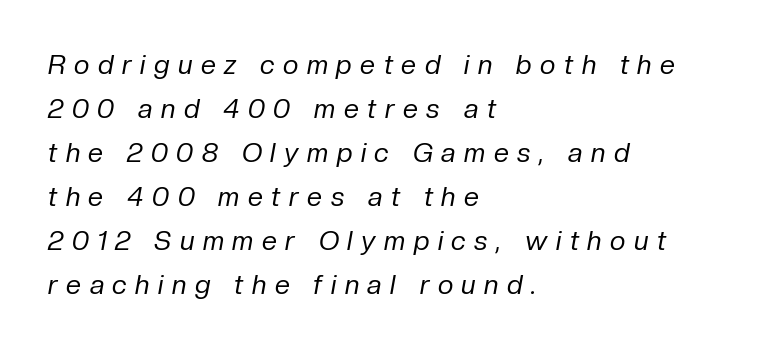
Reading down the column, the eye jumps a familiar distance to each next line. These lines stack with their left ends in a neat column. The whole block is typeset with a tilt. This is not heavy type; no bold has been used.
